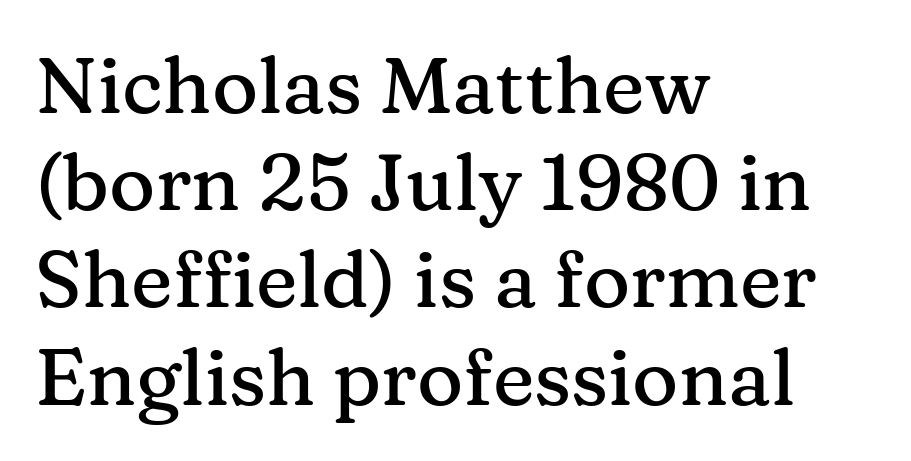
The image shows 79 px serif type, upright; set left-aligned, line spacing 1.23x, normal letter spacing, not underlined; medium stroke contrast and a medium x-height.
